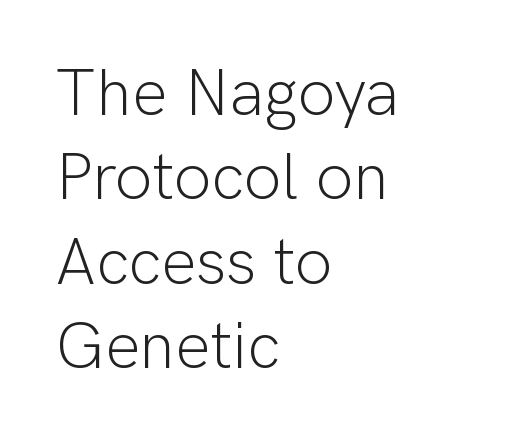
Q: Is the text bold? A: No.
Q: Is the text italic (slanted)? A: No, it is upright.
Q: Is the typeface a serif or a sans-serif typeface? A: Sans-serif.
Q: Is the text underlined? A: No.
Q: How is the paragraph aligned? A: Left-aligned.
Q: Is the spacing between letters normal or unusually wide? A: Normal.
Q: Is the spacing between lines tight, normal or loose? A: Normal.
Q: Width (condensed, normal, or wide)? A: Normal.
Q: Stroke contrast? A: Low.
Q: x-height? A: Medium.
Q: Monospaced? A: No.
